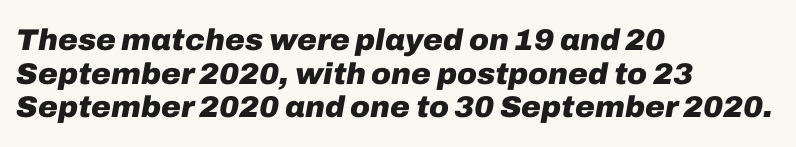
The image shows 30 px heavy type, italic (leaning right); set left-aligned, tight line spacing (1.12x), normal letter spacing, not underlined; low stroke contrast and a medium x-height.
